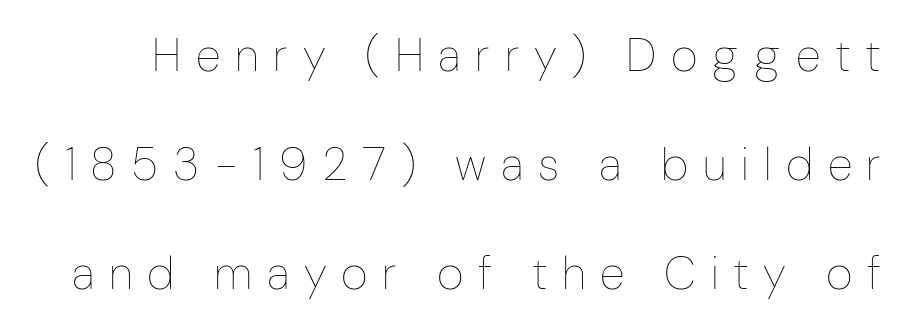
{"italic": "no", "bold": "no", "weight": "thin", "width": "condensed", "stroke_contrast": "low", "x_height": "medium", "monospaced": "no", "underline": "no", "line_spacing": "loose", "line_spacing_ratio": 2.37, "letter_spacing": "wide", "letter_spacing_em": 0.32, "glyph_px": 46}
